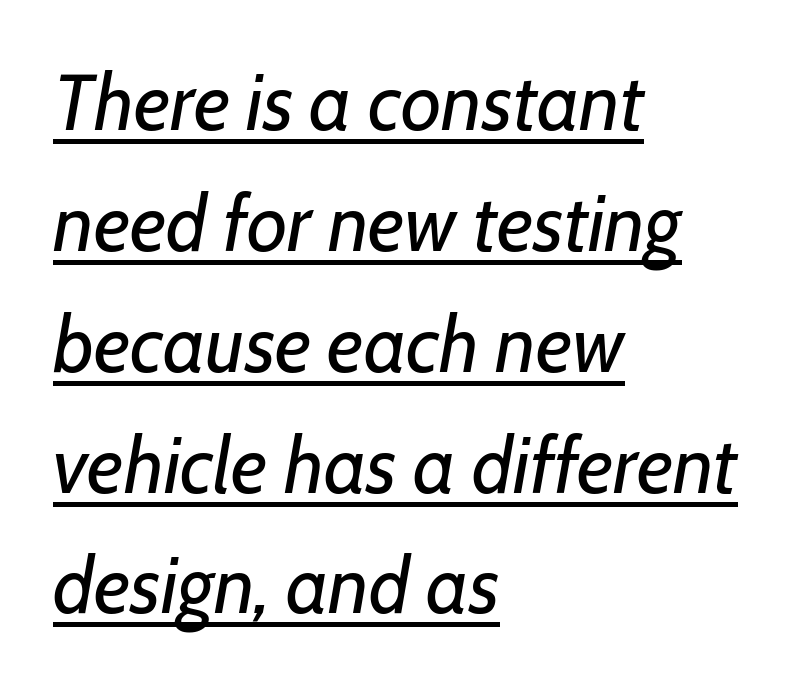
{"italic": "yes", "lean": "right", "slant_degrees": 7, "bold": "no", "weight": "regular", "width": "normal", "stroke_contrast": "low", "x_height": "medium", "monospaced": "no", "underline": "yes", "align": "left", "line_spacing": "normal", "line_spacing_ratio": 1.53, "letter_spacing": "normal", "letter_spacing_em": 0.0, "glyph_px": 79}
